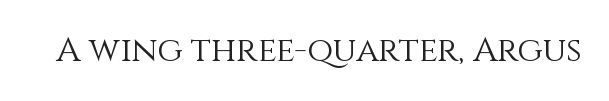
Posture: vertical. These lines are rendered in a variable-pitch font. The typeface has the unassuming heft of standard copy or less. Inter-character spacing is left at the font's built-in metrics. Unmarked baselines from the first word to the last.
